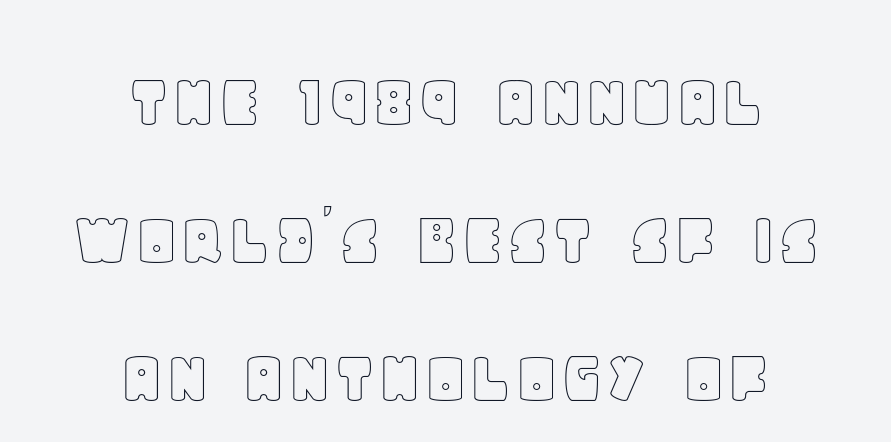
Q: Is the text italic (slanted)? A: No, it is upright.
Q: Is the text underlined? A: No.
Q: How is the paragraph aligned? A: Centered.
Q: Is the spacing between letters normal or unusually wide? A: Normal.
Q: Width (condensed, normal, or wide)? A: Normal.
Q: x-height? A: Large.
Q: Monospaced? A: No.
